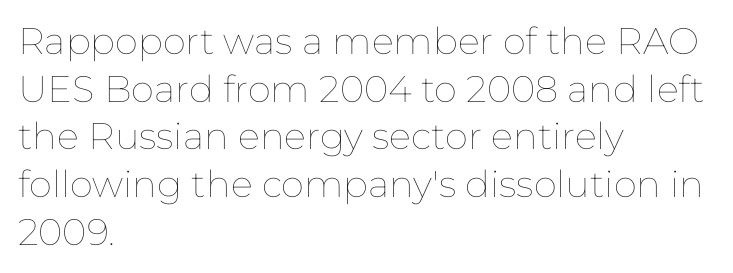
Vertical spacing — default. Short and long lines alike share a common starting point at left. Varying glyph widths throughout — classic text-font behaviour. Do the letters lean? They stand straight.
